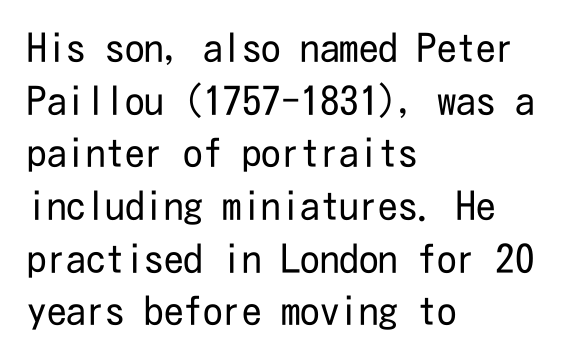
Stroke mass is kept to a normal reading level or below. Is the block centered? No — it sits flush against the left margin. The rendering uses a moderate line-height, typical for paragraphs. When letters stand straight like this, we call the style roman or upright. Note: no serifs on the glyphs. No extra tracking has been applied to these lines.
